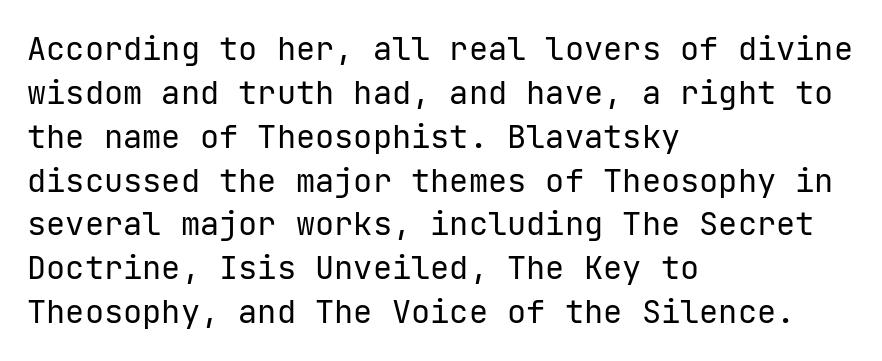
Q: Is the text bold? A: No.
Q: Is the text italic (slanted)? A: No, it is upright.
Q: Is the typeface a serif or a sans-serif typeface? A: Sans-serif.
Q: Is the text underlined? A: No.
Q: How is the paragraph aligned? A: Left-aligned.
Q: Is the spacing between letters normal or unusually wide? A: Normal.
Q: Is the spacing between lines tight, normal or loose? A: Normal.
Q: Width (condensed, normal, or wide)? A: Normal.
Q: Stroke contrast? A: Low.
Q: x-height? A: Medium.
